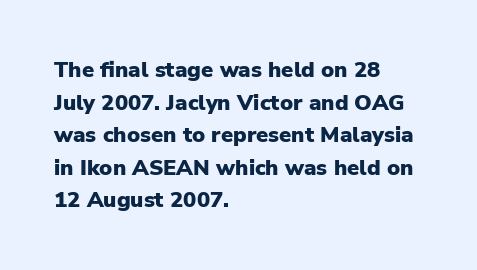
{"italic": "no", "bold": "yes", "underline": "no", "align": "left", "line_spacing": "normal", "line_spacing_ratio": 1.48, "letter_spacing": "normal", "letter_spacing_em": 0.0, "glyph_px": 22}
